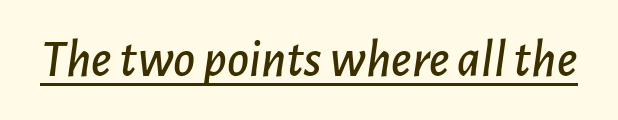
The image shows 53 px text type, italic (leaning right); set normal letter spacing, underlined; low stroke contrast and a medium x-height.
